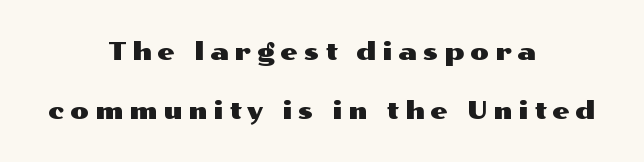
The image shows 25 px text type, upright; set centered, loose line spacing (2.36x), unusually wide letter spacing (+0.23 em), not underlined.
